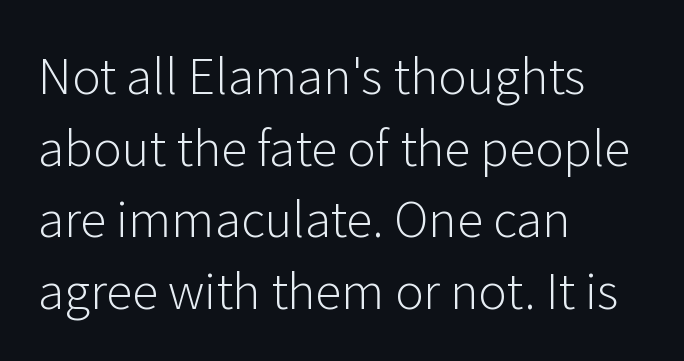
Check the space under the baseline: it is left empty. Think standard paragraph weight, or any step lighter than that. Regarding serifs, this sample does without them. No extra tracking has been applied to these lines. A roman cut, with each character standing at attention. Is this a fixed-width face? No — the glyphs have proportional, varying widths.
